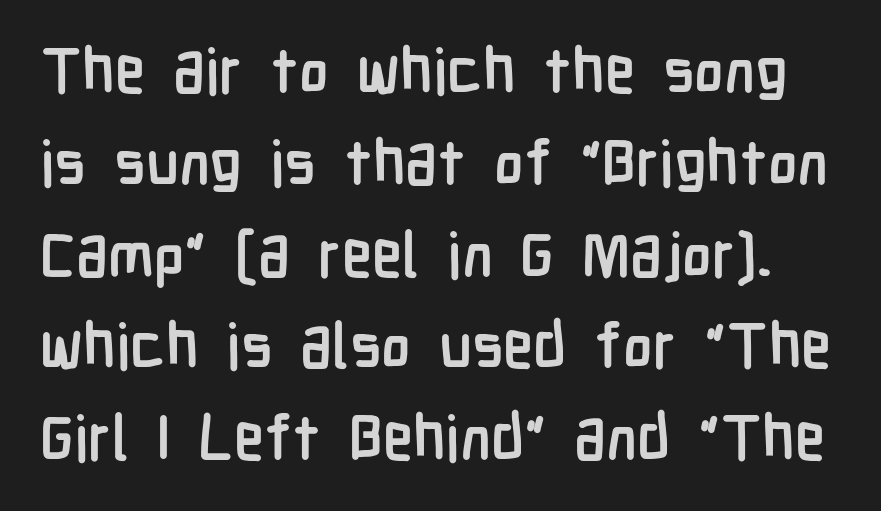
Q: Is the text bold? A: Yes.
Q: Is the text italic (slanted)? A: No, it is upright.
Q: Is the typeface a serif or a sans-serif typeface? A: Sans-serif.
Q: Is the text underlined? A: No.
Q: Is the spacing between letters normal or unusually wide? A: Normal.
Q: Is the spacing between lines tight, normal or loose? A: Normal.
Q: Width (condensed, normal, or wide)? A: Condensed.
Q: Stroke contrast? A: Low.
Q: x-height? A: Medium.
Q: Monospaced? A: No.
